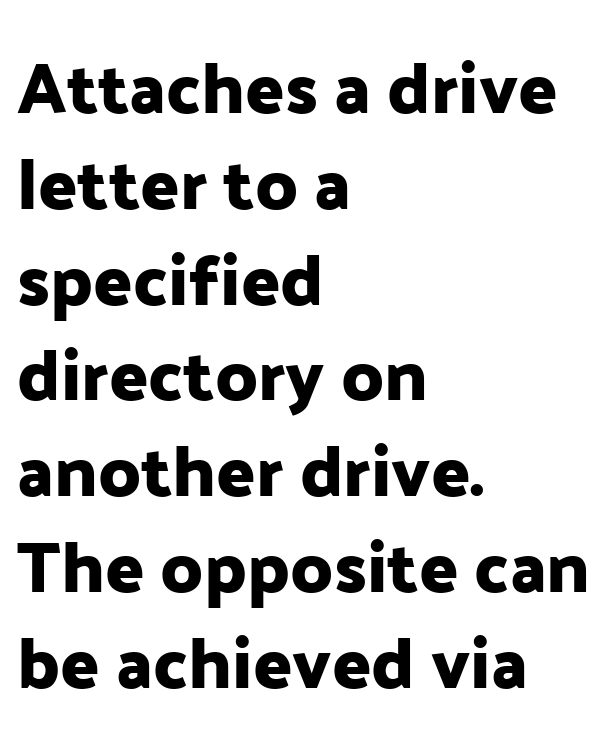
The image shows 72 px sans-serif type, upright; set left-aligned, normal line spacing (1.33x), normal letter spacing, not underlined; low stroke contrast and a medium x-height.
